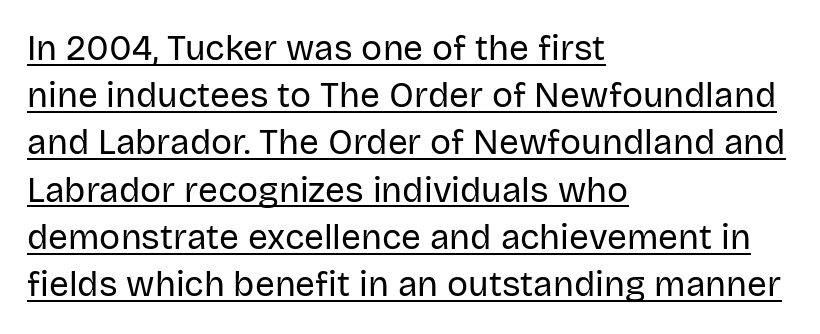
The image shows 35 px regular-weight sans-serif type, upright; set left-aligned, normal line spacing (1.35x), normal letter spacing, underlined; low stroke contrast and a large x-height.
